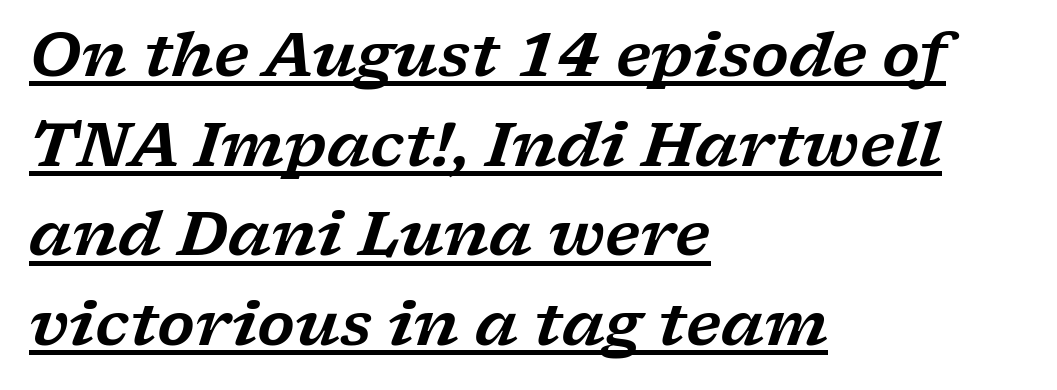
The image shows 61 px wide serif type, italic (leaning right); set left-aligned, normal line spacing (1.47x), normal letter spacing, underlined; low stroke contrast and a medium x-height.
